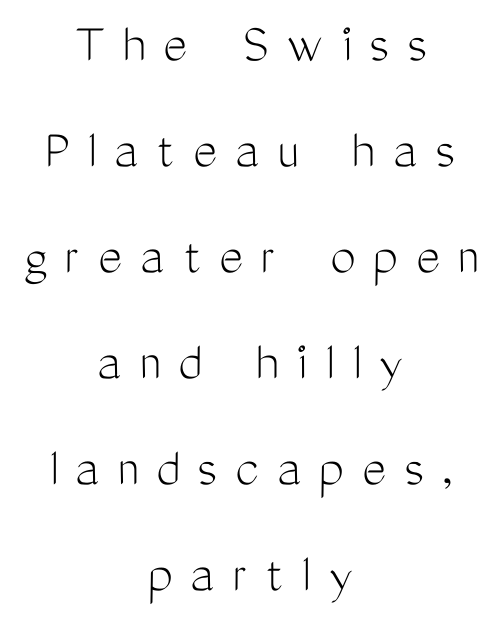
The image shows 57 px light, condensed sans-serif type, upright; set centered, line spacing 1.86x, unusually wide letter spacing (+0.31 em), not underlined; medium stroke contrast and a medium x-height.
